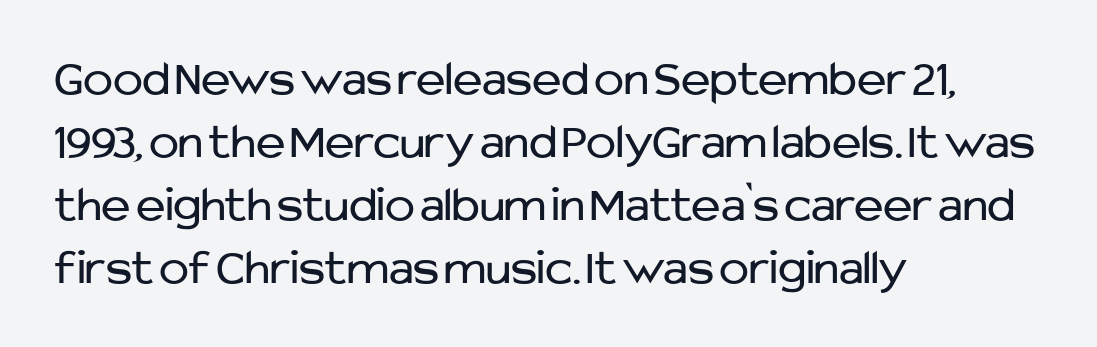
The image shows 50 px regular-weight sans-serif type, upright; set left-aligned, normal line spacing (1.26x), normal letter spacing, not underlined; low stroke contrast and a medium x-height.
